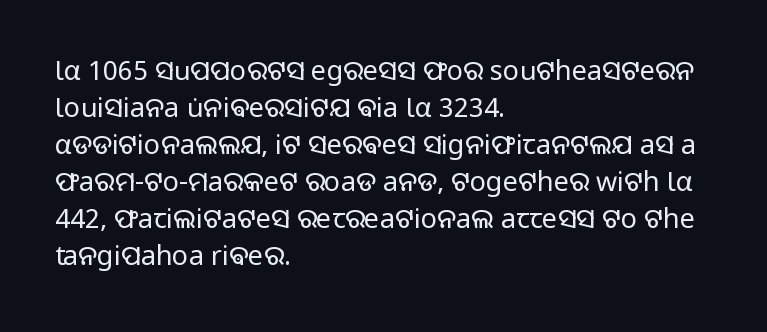
The image shows 27 px text type, upright; set left-aligned, normal line spacing (1.37x), normal letter spacing, not underlined.
